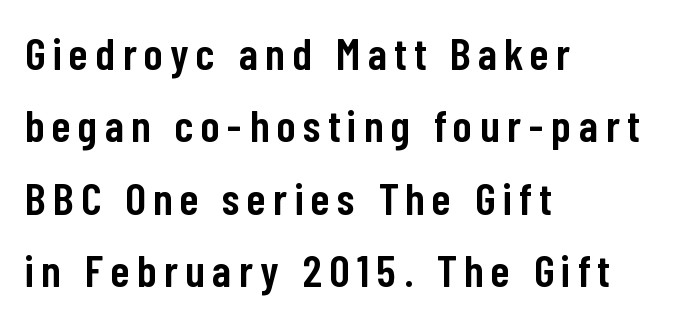
The image shows 45 px semibold, condensed sans-serif type, upright; set left-aligned, normal line spacing (1.61x), not underlined; low stroke contrast and a medium x-height.
